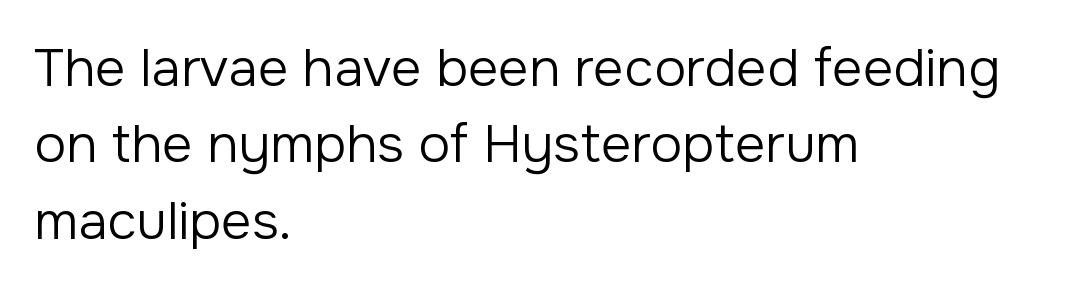
{"serif": "no", "italic": "no", "bold": "no", "weight": "regular", "width": "normal", "stroke_contrast": "low", "x_height": "medium", "monospaced": "no", "underline": "no", "align": "left", "line_spacing": "normal", "line_spacing_ratio": 1.44, "letter_spacing": "normal", "letter_spacing_em": 0.0, "glyph_px": 53}
